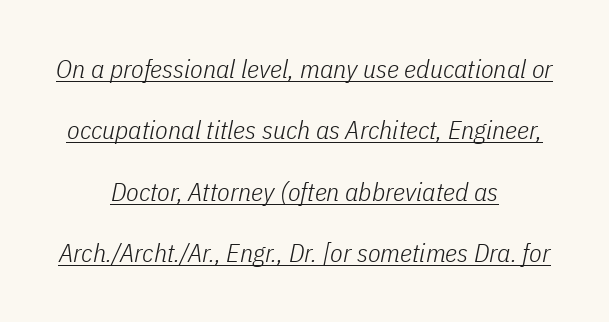
The image shows 26 px text type, italic (leaning right); set centered, loose line spacing (2.36x), normal letter spacing, underlined.
